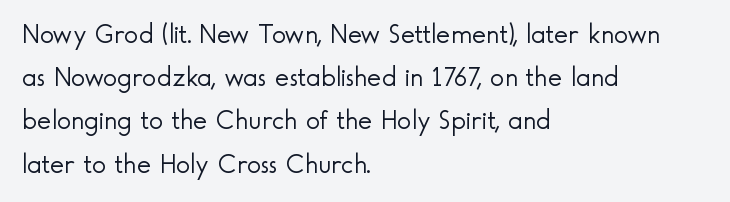
Q: Is the text bold? A: No.
Q: Is the text italic (slanted)? A: No, it is upright.
Q: Is the text underlined? A: No.
Q: How is the paragraph aligned? A: Left-aligned.
Q: Is the spacing between letters normal or unusually wide? A: Normal.
Q: Is the spacing between lines tight, normal or loose? A: Normal.
